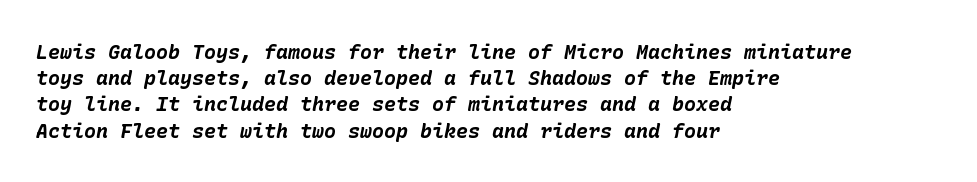
Weight check: bold — yes, fully. Compared with a centered layout, this one pins lines to the left instead. Does the leading feel generous? No, just average. Lines of text with bare space underneath. Slanted lettering throughout. Compared with typical body copy, the letter spacing here is the same.
